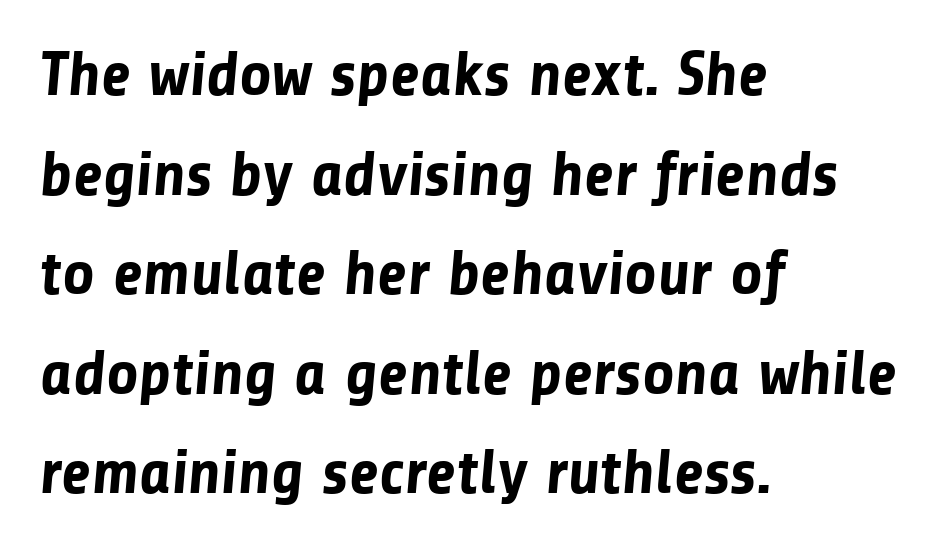
Characters follow at the spacing the type designer built in. The letters advance in unequal steps, a hallmark of proportional type. The foot of each line stays bare and open. Evenly set lines give the paragraph a standard silhouette. A typesetter would label this face a sans. The font is running at its bold setting.
